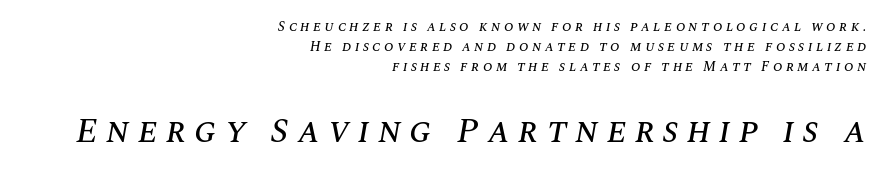
The image shows 35 px text type, italic (leaning right); set right-aligned, normal line spacing (1.44x), unusually wide letter spacing (+0.24 em), not underlined; the second (bottom) block is 2.5x larger; medium stroke contrast and a large x-height.
